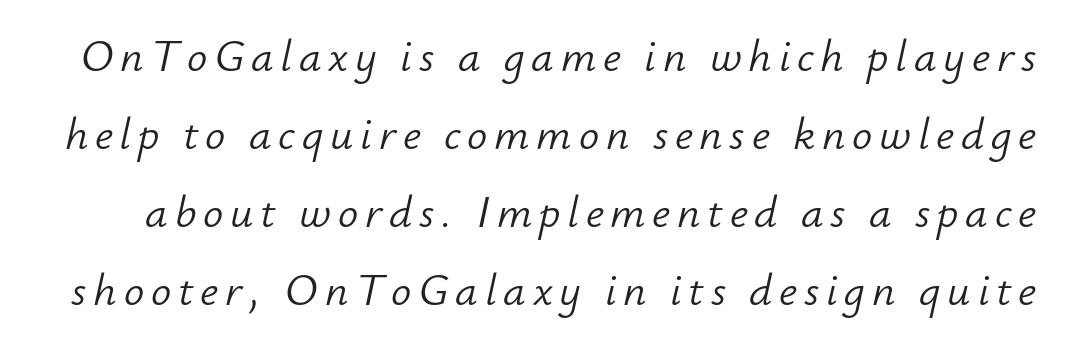
Q: Is the text bold? A: No.
Q: Is the text italic (slanted)? A: Yes, it leans right by about 12 degrees.
Q: Is the text underlined? A: No.
Q: Width (condensed, normal, or wide)? A: Normal.
Q: Stroke contrast? A: Low.
Q: x-height? A: Small.
Q: Monospaced? A: No.
